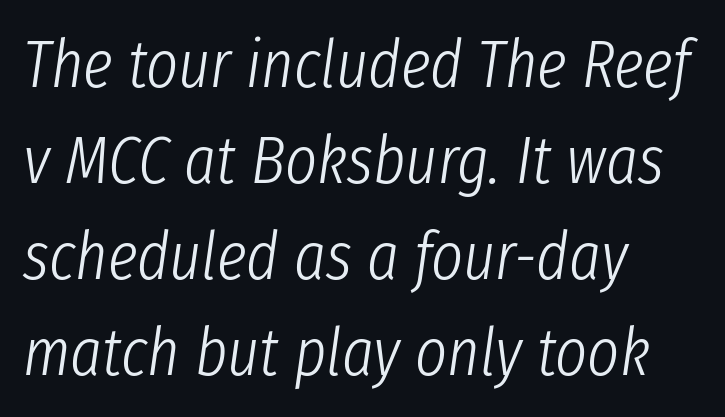
The setting favours the left margin, as ordinary paragraphs usually do. Nobody touched the tracking dial on this one. Is this a fixed-width face? No — the glyphs have proportional, varying widths. Regular leading. The face used here has a pronounced slope to its letters.
